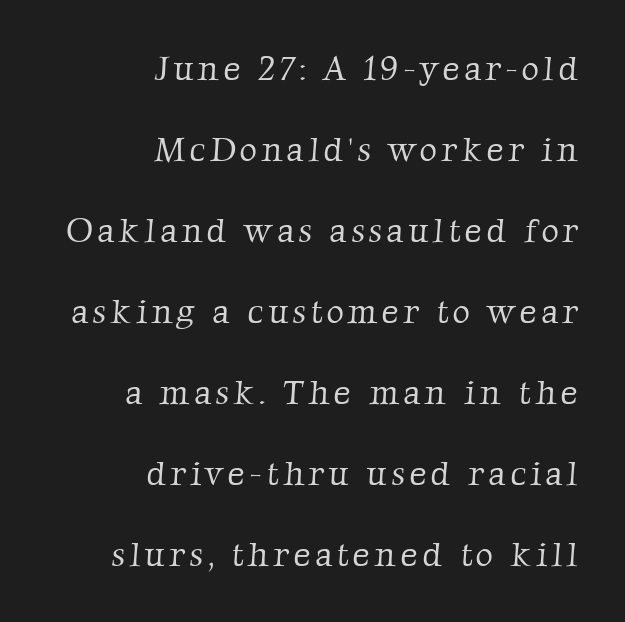
Q: Is the text bold? A: No.
Q: Is the typeface a serif or a sans-serif typeface? A: Serif.
Q: Is the text underlined? A: No.
Q: How is the paragraph aligned? A: Right-aligned.
Q: Is the spacing between lines tight, normal or loose? A: Loose.
Q: Width (condensed, normal, or wide)? A: Normal.
Q: Stroke contrast? A: Low.
Q: x-height? A: Medium.
Q: Monospaced? A: No.
